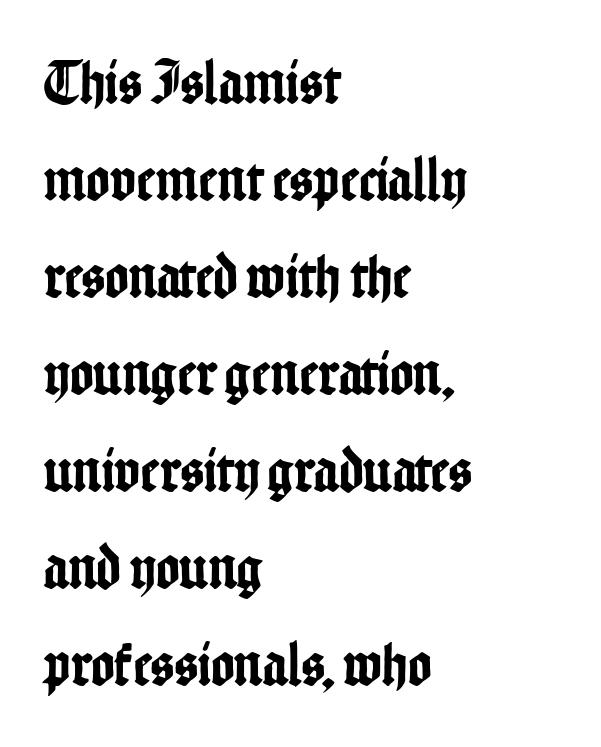
The image shows 63 px condensed sans-serif type, upright; set left-aligned, normal line spacing (1.54x), normal letter spacing, not underlined; low stroke contrast and a medium x-height.
